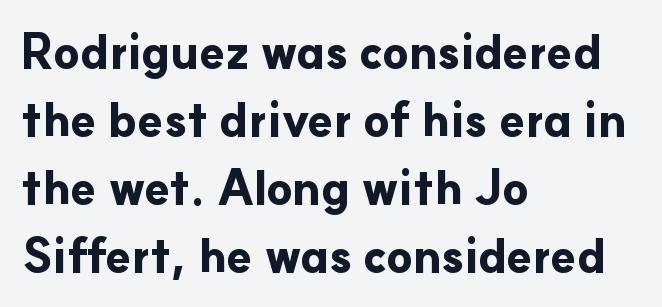
{"serif": "no", "italic": "no", "bold": "yes", "weight": "bold", "width": "normal", "stroke_contrast": "low", "x_height": "small", "monospaced": "no", "underline": "no", "align": "left", "line_spacing": "normal", "line_spacing_ratio": 1.45, "letter_spacing": "normal", "letter_spacing_em": 0.0, "glyph_px": 47}
